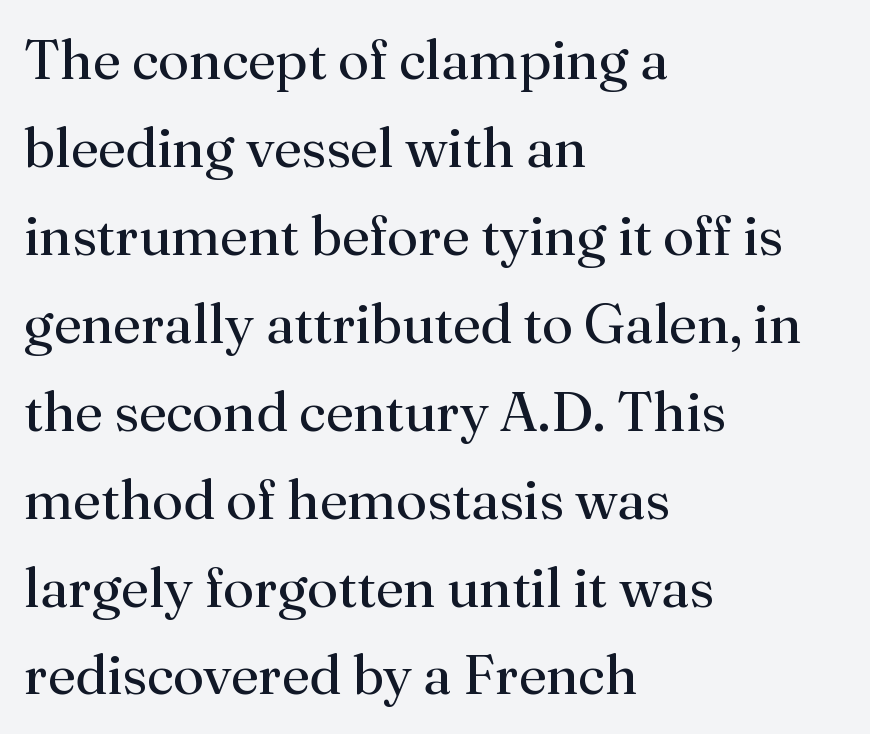
The passage is arranged the way most books set body copy — flush left. Is this a fixed-width face? No — the glyphs have proportional, varying widths. In terms of letterform style, serifs are clearly present. Does the leading feel generous? No, just average.
